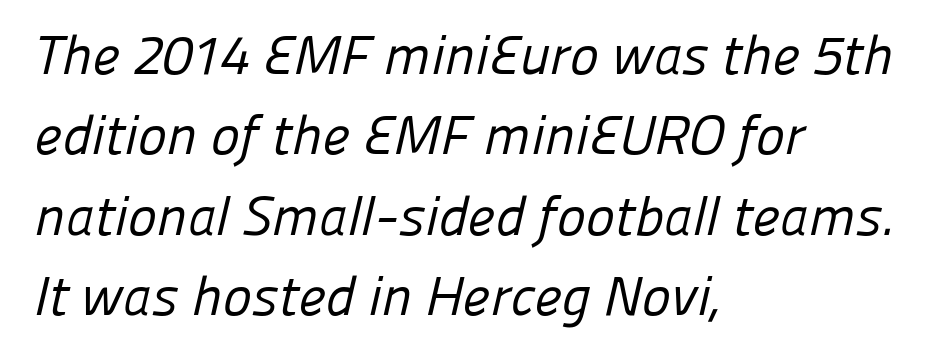
{"serif": "no", "bold": "no", "weight": "regular", "width": "normal", "stroke_contrast": "low", "x_height": "medium", "monospaced": "no", "underline": "no", "align": "left", "line_spacing": "normal", "line_spacing_ratio": 1.46, "letter_spacing": "normal", "letter_spacing_em": 0.0, "glyph_px": 55}
